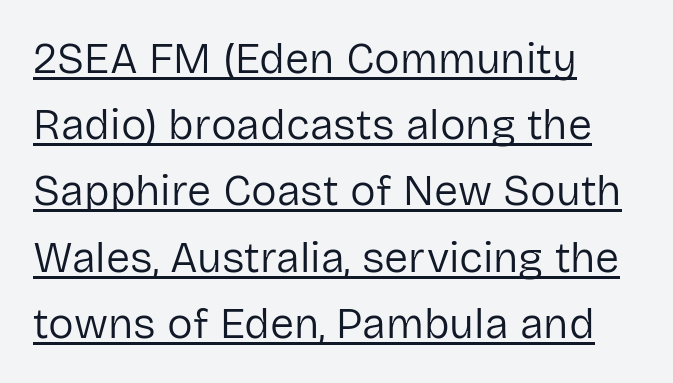
If you drew a ruler down the left edge, every line would touch it. Nope, not italic — everything's standing straight. Notice how a bar underscores the lettering throughout. This sample has the flowing, uneven cadence of proportional lettering.
